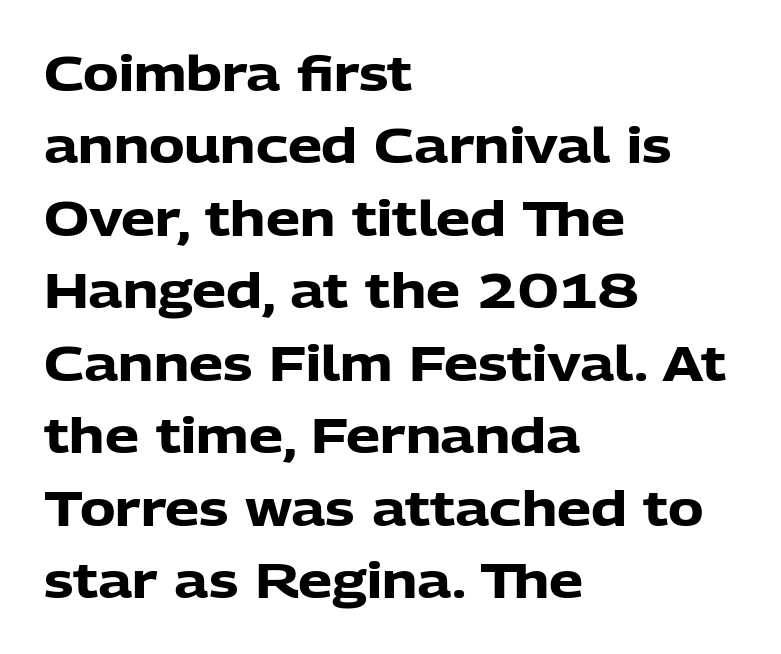
The image shows 48 px heavy sans-serif type, upright; set left-aligned, normal line spacing (1.51x), normal letter spacing, not underlined; low stroke contrast and a medium x-height.
